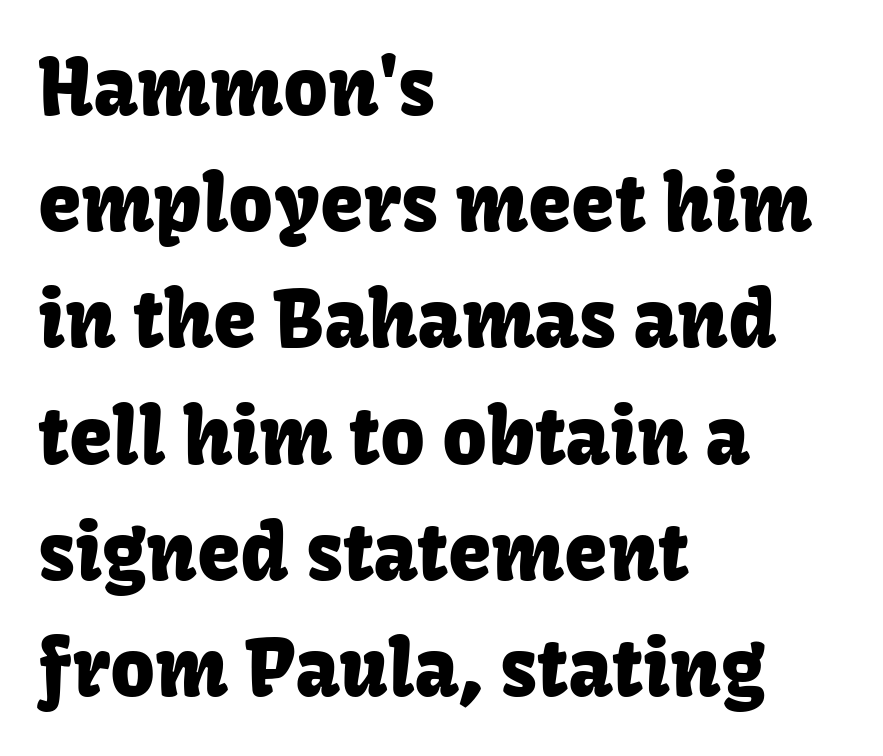
Q: Is the text italic (slanted)? A: No, it is upright.
Q: Is the typeface a serif or a sans-serif typeface? A: Sans-serif.
Q: Is the text underlined? A: No.
Q: How is the paragraph aligned? A: Left-aligned.
Q: Is the spacing between letters normal or unusually wide? A: Normal.
Q: Is the spacing between lines tight, normal or loose? A: Normal.
Q: Width (condensed, normal, or wide)? A: Normal.
Q: Stroke contrast? A: Low.
Q: x-height? A: Medium.
Q: Monospaced? A: No.
